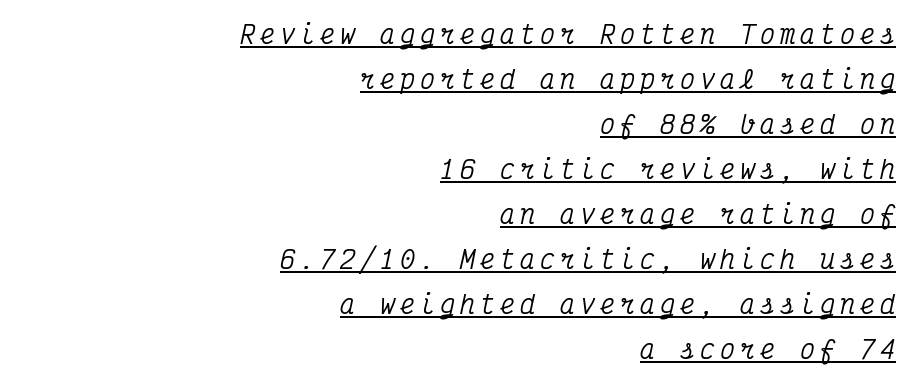
Q: Is the text italic (slanted)? A: Yes, it leans right by about 12 degrees.
Q: Is the text underlined? A: Yes.
Q: How is the paragraph aligned? A: Right-aligned.
Q: Is the spacing between letters normal or unusually wide? A: Unusually wide.
